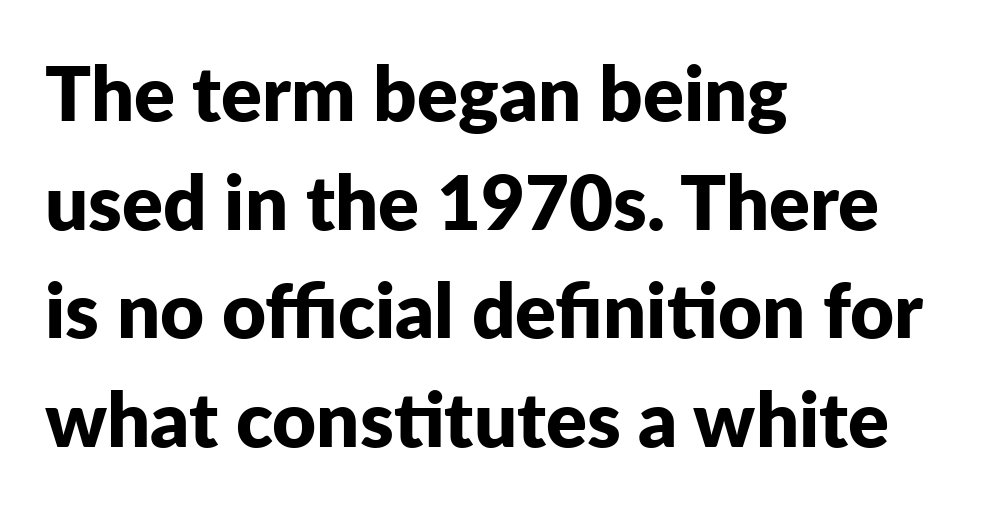
The image shows 76 px bold sans-serif type, upright; set left-aligned, normal line spacing (1.43x), normal letter spacing, not underlined; low stroke contrast and a medium x-height.
